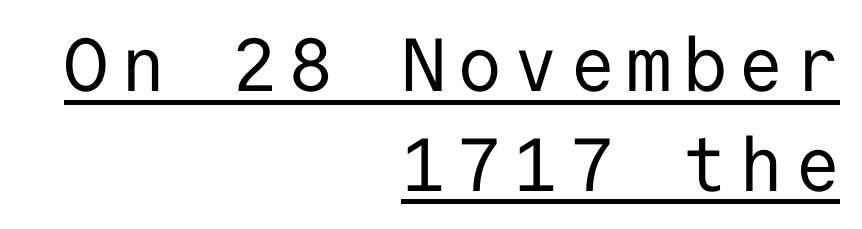
The image shows 75 px regular-weight sans-serif type, upright, monospaced; set right-aligned, normal line spacing (1.33x), underlined; low stroke contrast and a medium x-height.
